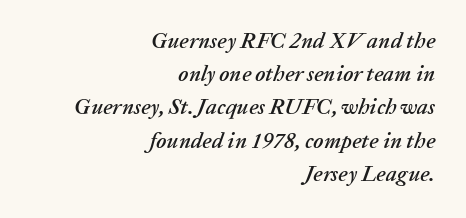
The image shows 22 px text type, italic (leaning right); set right-aligned, normal line spacing (1.51x), normal letter spacing, not underlined.
